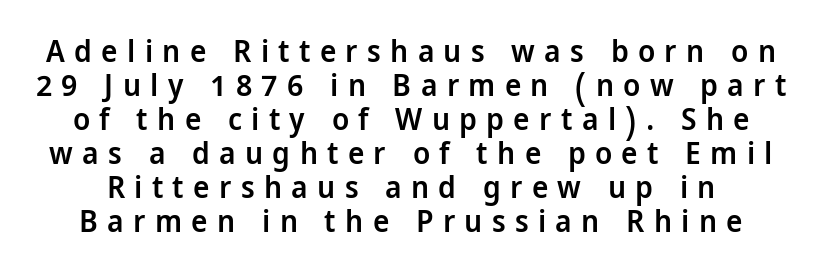
The image shows 31 px semibold, condensed sans-serif type, upright; set tight line spacing (1.1x), unusually wide letter spacing (+0.3 em), not underlined; low stroke contrast and a large x-height.
